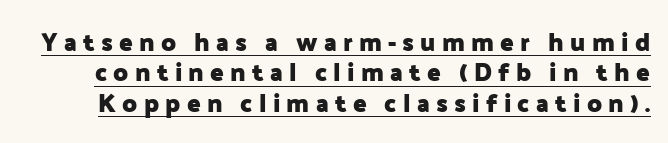
This is roman type, the default non-slanted kind. Between one letter and the next there's a generous, obvious gap. The rendered words wear a rule along their underside. Heavy, bold letterforms.
